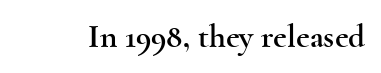
The image shows 33 px wide serif type, upright; set normal letter spacing, not underlined; a small x-height.
